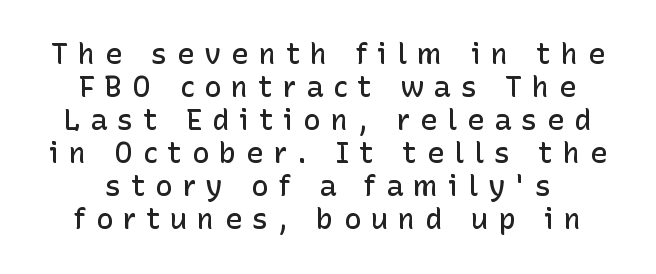
The image shows 29 px semibold sans-serif type, upright; set tight line spacing (1.14x), unusually wide letter spacing (+0.34 em), not underlined; low stroke contrast and a medium x-height.
